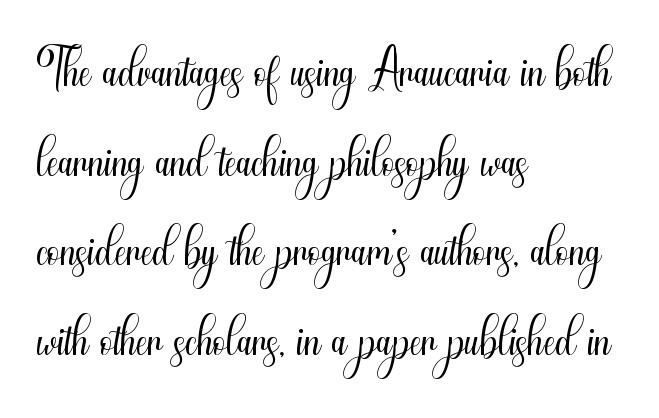
{"serif": "no", "bold": "no", "weight": "light", "width": "condensed", "stroke_contrast": "medium", "x_height": "small", "monospaced": "no", "underline": "no", "align": "left", "line_spacing_ratio": 1.21, "letter_spacing": "normal", "letter_spacing_em": 0.0, "glyph_px": 74}
